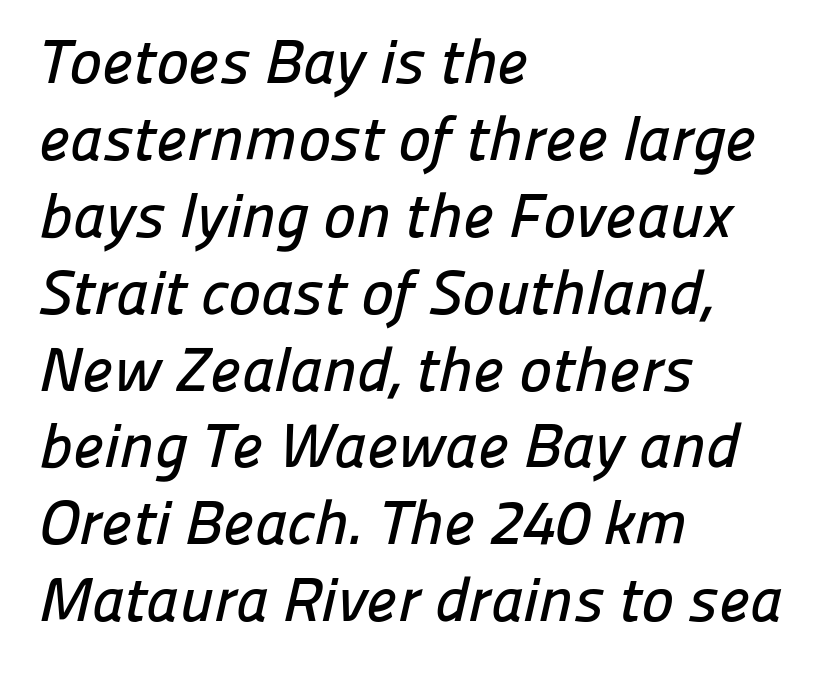
The image shows 62 px sans-serif type; set left-aligned, line spacing 1.24x, normal letter spacing, not underlined; low stroke contrast and a medium x-height.
